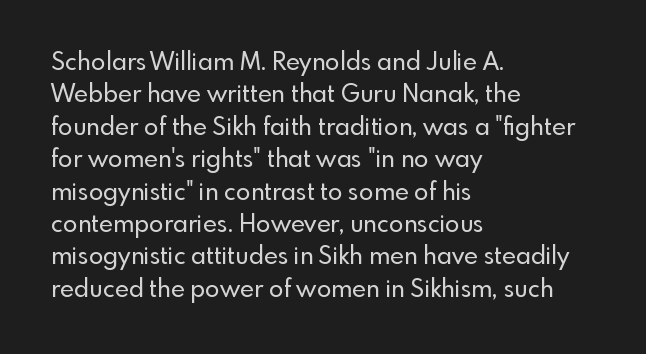
{"italic": "no", "underline": "no", "align": "left", "line_spacing": "normal", "line_spacing_ratio": 1.35, "letter_spacing": "normal", "letter_spacing_em": 0.0, "glyph_px": 24}
